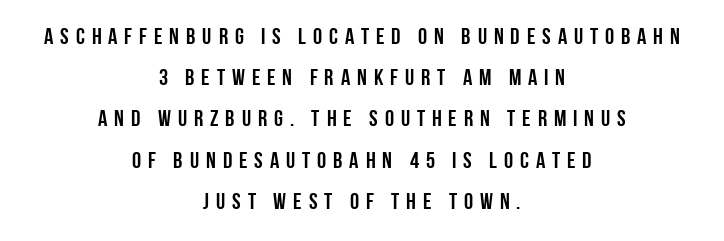
{"italic": "no", "underline": "no", "align": "center", "line_spacing_ratio": 1.79, "letter_spacing": "wide", "letter_spacing_em": 0.3, "glyph_px": 23}
